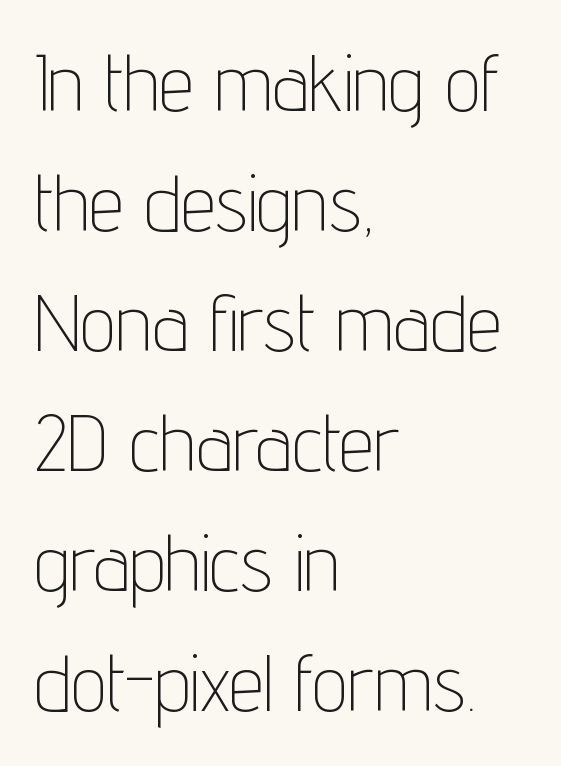
{"serif": "no", "italic": "no", "bold": "no", "weight": "thin", "width": "condensed", "stroke_contrast": "low", "x_height": "medium", "monospaced": "no", "underline": "no", "align": "left", "line_spacing": "normal", "line_spacing_ratio": 1.52, "letter_spacing": "normal", "letter_spacing_em": 0.0, "glyph_px": 79}
